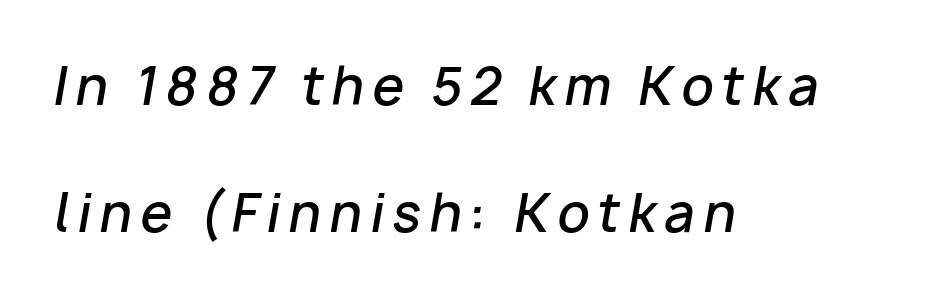
{"italic": "yes", "lean": "right", "slant_degrees": 10, "bold": "semi", "weight": "semibold", "width": "normal", "stroke_contrast": "low", "x_height": "medium", "monospaced": "no", "underline": "no", "align": "left", "line_spacing": "loose", "line_spacing_ratio": 2.5, "glyph_px": 51}
